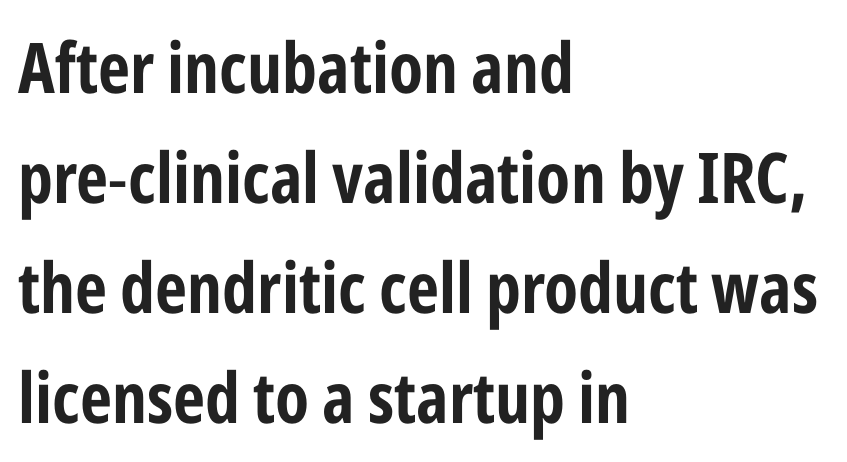
The image shows 70 px condensed sans-serif type, upright; set left-aligned, normal line spacing (1.57x), normal letter spacing, not underlined; low stroke contrast and a medium x-height.
